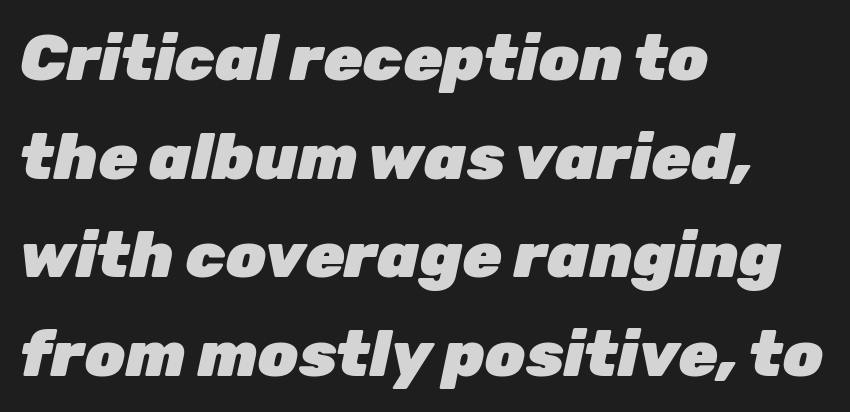
The image shows 64 px heavy type, italic (leaning right); set left-aligned, normal line spacing (1.54x), normal letter spacing, not underlined; low stroke contrast and a medium x-height.
